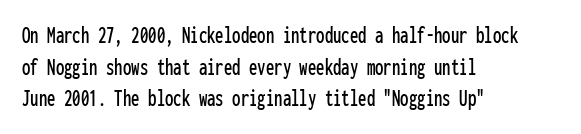
{"italic": "no", "underline": "no", "align": "left", "line_spacing": "normal", "line_spacing_ratio": 1.32, "letter_spacing": "normal", "letter_spacing_em": 0.0, "glyph_px": 24}
